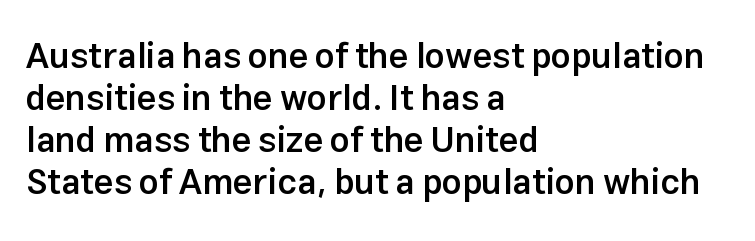
The image shows 35 px semibold sans-serif type, upright; set left-aligned, line spacing 1.2x, normal letter spacing, not underlined; low stroke contrast and a medium x-height.
